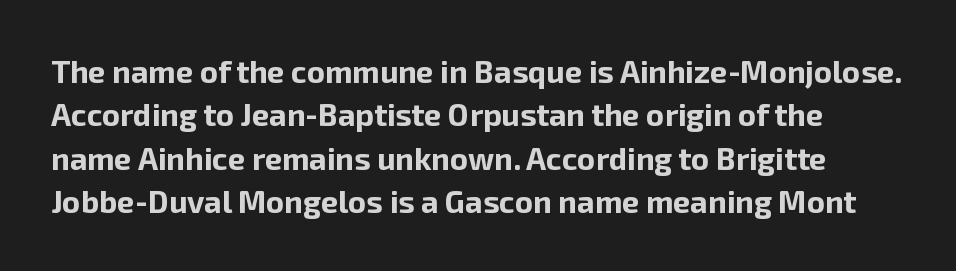
Q: Is the text bold? A: Yes.
Q: Is the text italic (slanted)? A: No, it is upright.
Q: Is the typeface a serif or a sans-serif typeface? A: Sans-serif.
Q: Is the text underlined? A: No.
Q: Is the spacing between letters normal or unusually wide? A: Normal.
Q: Is the spacing between lines tight, normal or loose? A: Normal.
Q: Width (condensed, normal, or wide)? A: Normal.
Q: Stroke contrast? A: Low.
Q: x-height? A: Medium.
Q: Monospaced? A: No.
